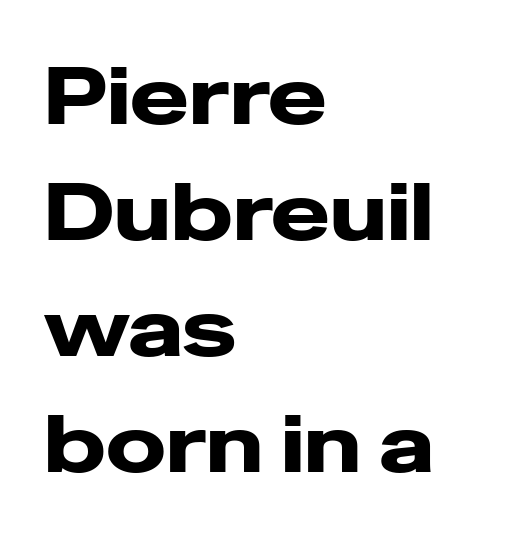
Stroke terminals: plain, sans-serif. Proportional: the letters do not fall into vertical columns. As a designer I'd log this as weight 700, bold. Where is the straight margin? On the left. Clear beneath every line of the passage. The axis of the letterforms is exactly vertical.
